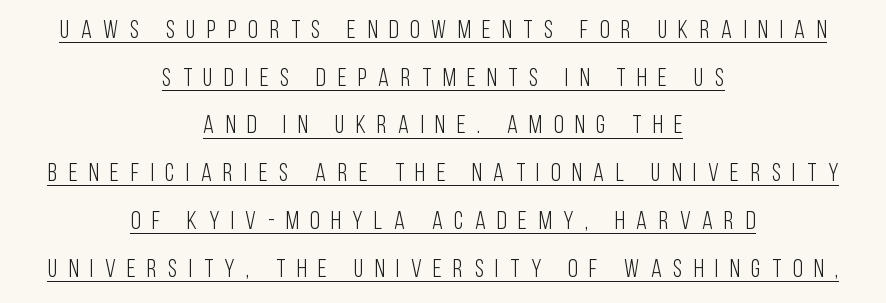
The image shows 25 px text type, upright; set centered, loose line spacing (1.91x), unusually wide letter spacing (+0.46 em), underlined.
